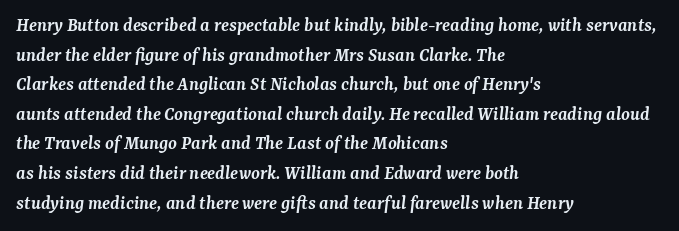
Bold? Not quite — semibold, heavier than regular but stopping short. When letters slant like this, we call the style italic. Nobody touched the tracking dial on this one. Leading matches the norm, producing a regular column.
